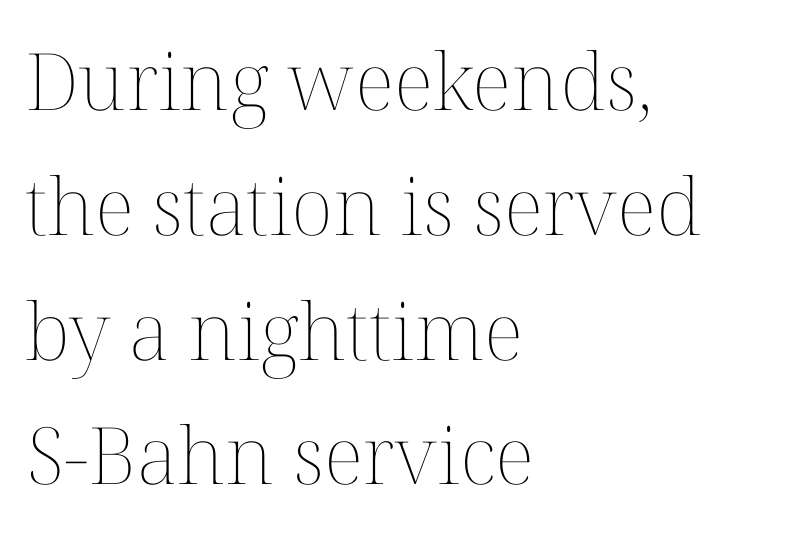
{"italic": "no", "bold": "no", "weight": "thin", "width": "normal", "stroke_contrast": "medium", "x_height": "medium", "monospaced": "no", "underline": "no", "align": "left", "line_spacing": "normal", "line_spacing_ratio": 1.58, "letter_spacing": "normal", "letter_spacing_em": 0.0, "glyph_px": 79}
